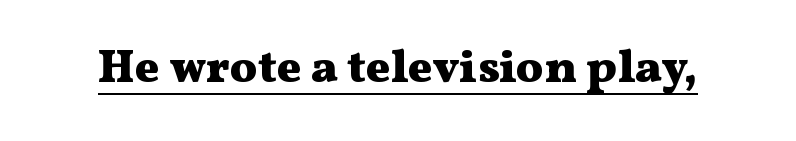
Q: Is the text bold? A: Yes.
Q: Is the text italic (slanted)? A: No, it is upright.
Q: Is the typeface a serif or a sans-serif typeface? A: Serif.
Q: Is the text underlined? A: Yes.
Q: Is the spacing between letters normal or unusually wide? A: Normal.
Q: Width (condensed, normal, or wide)? A: Wide.
Q: Stroke contrast? A: Medium.
Q: x-height? A: Medium.
Q: Monospaced? A: No.
